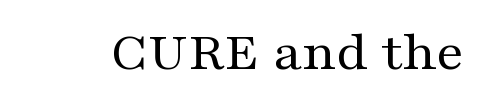
Q: Is the text bold? A: No.
Q: Is the text italic (slanted)? A: No, it is upright.
Q: Is the typeface a serif or a sans-serif typeface? A: Serif.
Q: Is the text underlined? A: No.
Q: Is the spacing between letters normal or unusually wide? A: Normal.
Q: Width (condensed, normal, or wide)? A: Wide.
Q: Stroke contrast? A: Medium.
Q: x-height? A: Medium.
Q: Monospaced? A: No.
